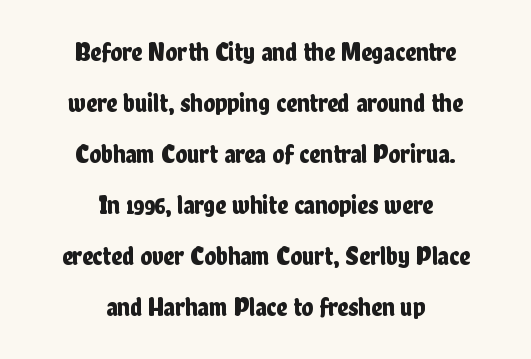
Q: Is the text italic (slanted)? A: No, it is upright.
Q: Is the text underlined? A: No.
Q: How is the paragraph aligned? A: Centered.
Q: Is the spacing between letters normal or unusually wide? A: Normal.
